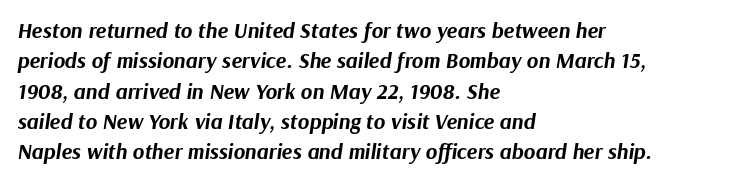
Q: Is the text bold? A: Yes.
Q: Is the text italic (slanted)? A: Yes, it leans right by about 9 degrees.
Q: Is the text underlined? A: No.
Q: How is the paragraph aligned? A: Left-aligned.
Q: Is the spacing between letters normal or unusually wide? A: Normal.
Q: Is the spacing between lines tight, normal or loose? A: Normal.
